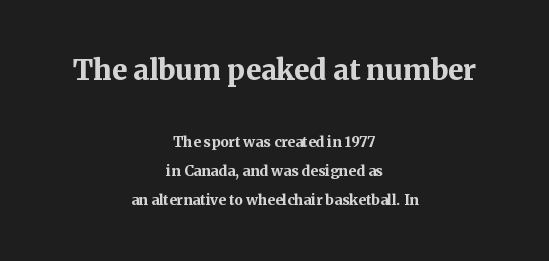
Q: Is the text bold? A: Yes.
Q: Is the text italic (slanted)? A: No, it is upright.
Q: Is the typeface a serif or a sans-serif typeface? A: Serif.
Q: Is the text underlined? A: No.
Q: How is the paragraph aligned? A: Centered.
Q: Is the spacing between letters normal or unusually wide? A: Normal.
Q: Is the spacing between lines tight, normal or loose? A: Loose.
Q: Which block of text is set in a larger size, the first (top) or the second (bottom)? A: The first (top) one.
Q: Width (condensed, normal, or wide)? A: Normal.
Q: Stroke contrast? A: Medium.
Q: x-height? A: Medium.
Q: Monospaced? A: No.
